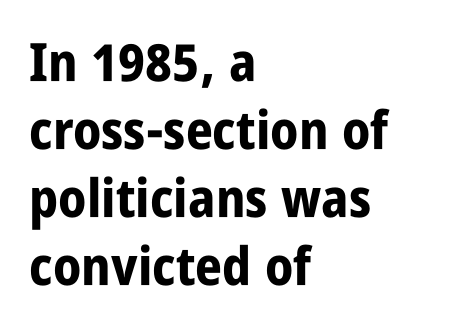
{"serif": "no", "italic": "no", "bold": "yes", "weight": "bold", "width": "condensed", "stroke_contrast": "low", "x_height": "large", "monospaced": "no", "underline": "no", "align": "left", "line_spacing": "normal", "line_spacing_ratio": 1.28, "letter_spacing": "normal", "letter_spacing_em": 0.0, "glyph_px": 53}
